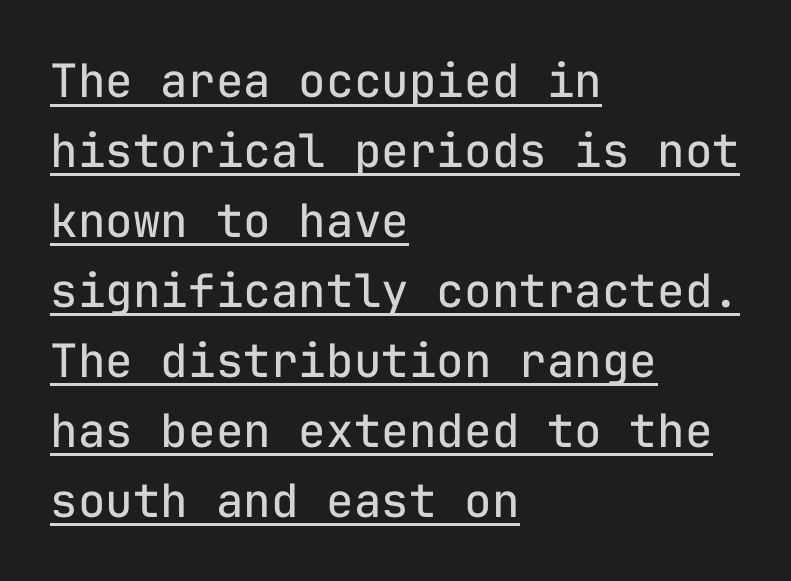
The rendering uses the underline text-decoration. The space between consecutive lines is moderate. Ascenders rise straight up at ninety degrees. Bold? No — there's no thickening of the strokes. The rendering keeps characters at their native spacing.
